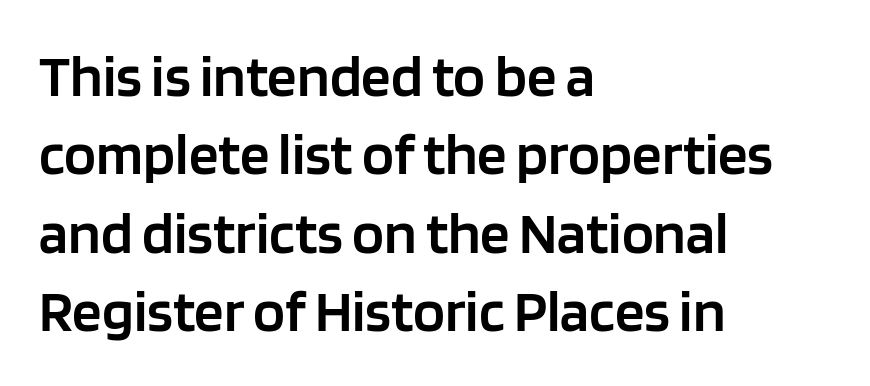
Serif or sans? Sans — the stroke terminals are bare. A semibold gives these letters moderate extra thickness, short of bold. In CSS terms this would be text-align: left. The passage shown has conventional tracking throughout.
